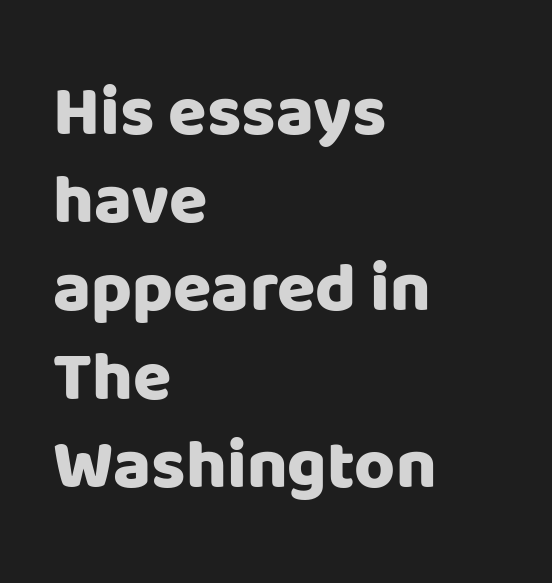
Posture: upright roman. The rows are spaced the way most documents space them. Glyph-to-glyph distance matches everyday printed text. Any mark beneath the type? The region is blank. Stroke terminals: plain, sans-serif. Left-aligned paragraph, ragged on the right.
